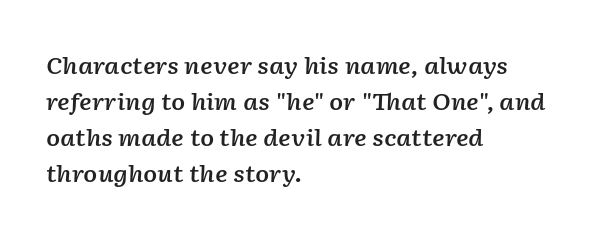
Check the space under the baseline: it is left empty. Stroke thickness is moderately raised; the sample reads as semibold. These lines keep a tight, regular rhythm from letter to letter. The text carries the slant typical of an italic or oblique font. Each new line begins a customary step beneath the previous one.
